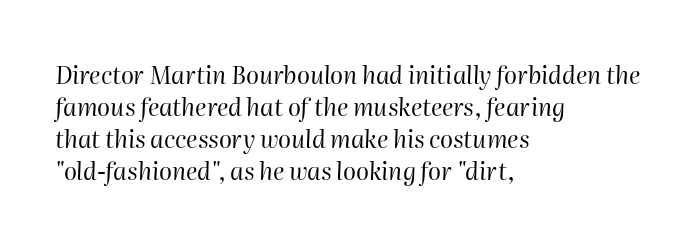
{"italic": "yes", "lean": "right", "slant_degrees": 2, "bold": "no", "underline": "no", "align": "left", "line_spacing": "normal", "line_spacing_ratio": 1.34, "letter_spacing": "normal", "letter_spacing_em": 0.0, "glyph_px": 24}
